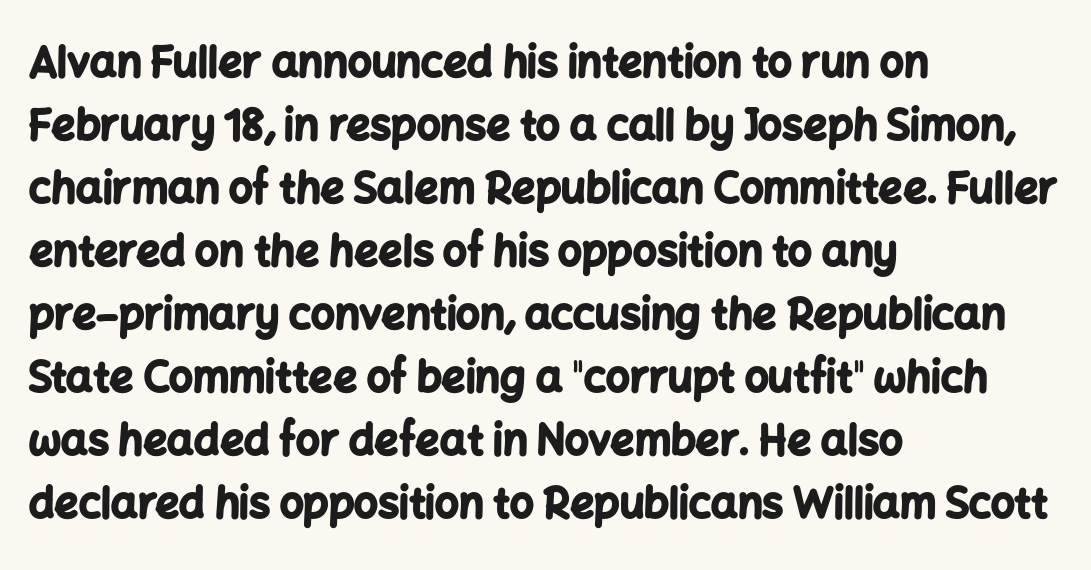
Q: Is the text bold? A: Yes.
Q: Is the text italic (slanted)? A: No, it is upright.
Q: Is the typeface a serif or a sans-serif typeface? A: Sans-serif.
Q: Is the text underlined? A: No.
Q: How is the paragraph aligned? A: Left-aligned.
Q: Is the spacing between letters normal or unusually wide? A: Normal.
Q: Is the spacing between lines tight, normal or loose? A: Normal.
Q: Width (condensed, normal, or wide)? A: Normal.
Q: Stroke contrast? A: Low.
Q: x-height? A: Medium.
Q: Monospaced? A: No.
